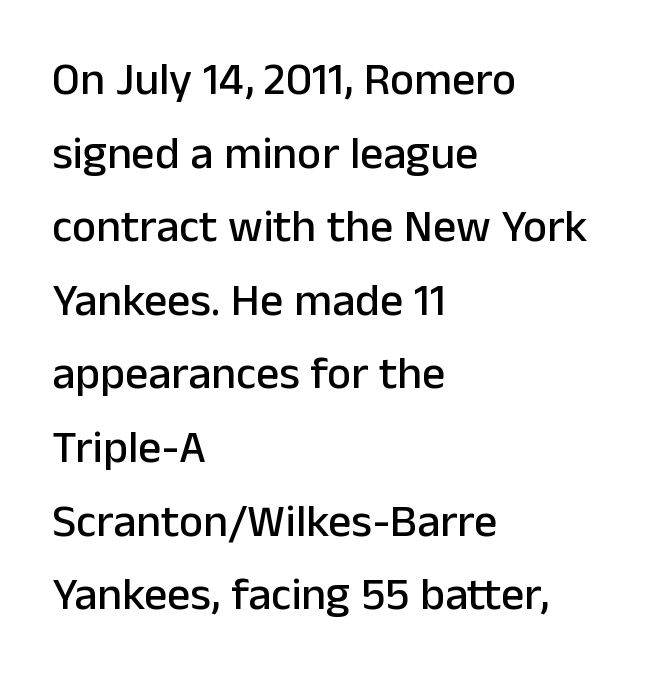
Q: Is the text italic (slanted)? A: No, it is upright.
Q: Is the typeface a serif or a sans-serif typeface? A: Sans-serif.
Q: Is the text underlined? A: No.
Q: How is the paragraph aligned? A: Left-aligned.
Q: Is the spacing between letters normal or unusually wide? A: Normal.
Q: Is the spacing between lines tight, normal or loose? A: Normal.
Q: Width (condensed, normal, or wide)? A: Normal.
Q: Stroke contrast? A: Low.
Q: x-height? A: Medium.
Q: Monospaced? A: No.
